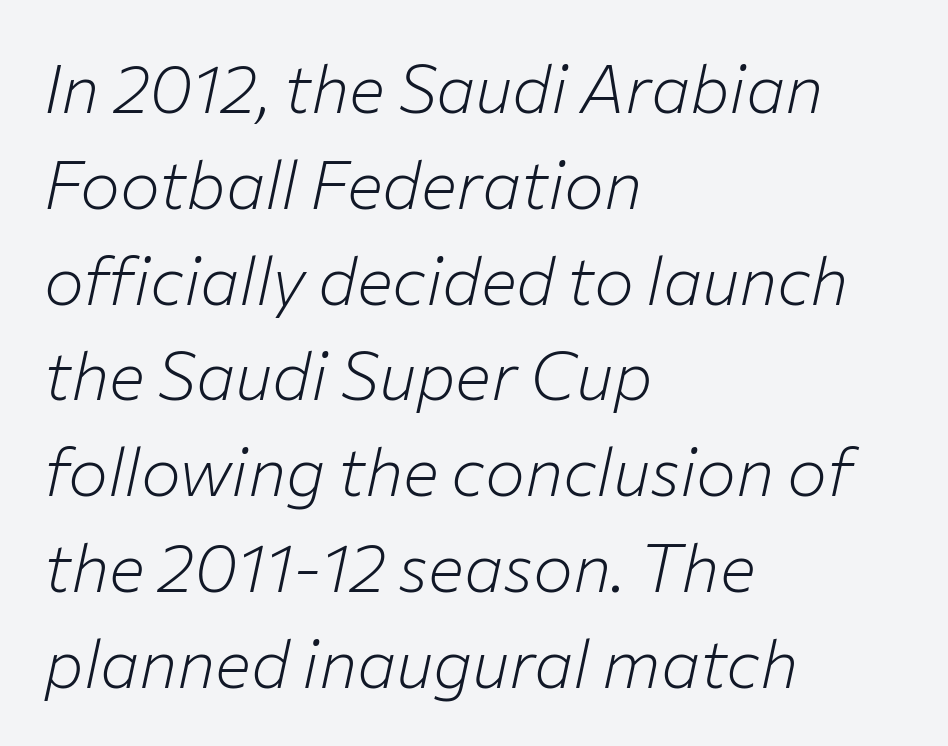
The image shows 67 px light type, italic (leaning right); set left-aligned, normal line spacing (1.43x), normal letter spacing, not underlined; low stroke contrast and a medium x-height.
